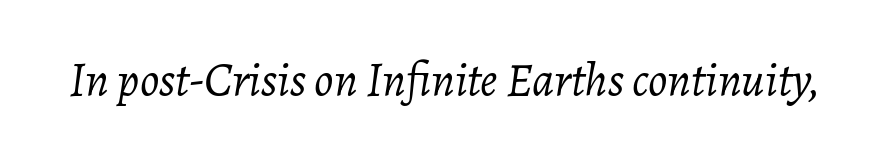
Q: Is the text bold? A: No.
Q: Is the text italic (slanted)? A: Yes, it leans right by about 7 degrees.
Q: Is the text underlined? A: No.
Q: Is the spacing between letters normal or unusually wide? A: Normal.
Q: Width (condensed, normal, or wide)? A: Normal.
Q: Stroke contrast? A: Low.
Q: x-height? A: Medium.
Q: Monospaced? A: No.
